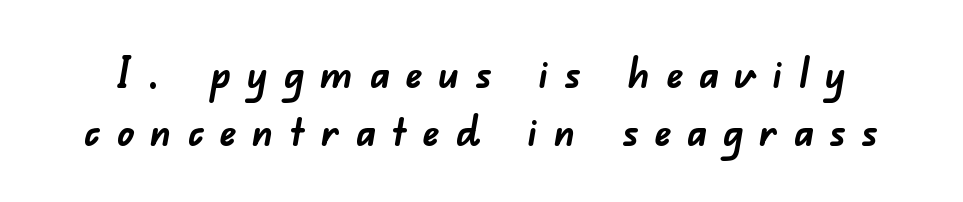
Q: Is the text bold? A: Yes.
Q: Is the typeface a serif or a sans-serif typeface? A: Sans-serif.
Q: Is the text underlined? A: No.
Q: Is the spacing between letters normal or unusually wide? A: Unusually wide.
Q: Is the spacing between lines tight, normal or loose? A: Normal.
Q: Width (condensed, normal, or wide)? A: Normal.
Q: Stroke contrast? A: Low.
Q: x-height? A: Small.
Q: Monospaced? A: No.
